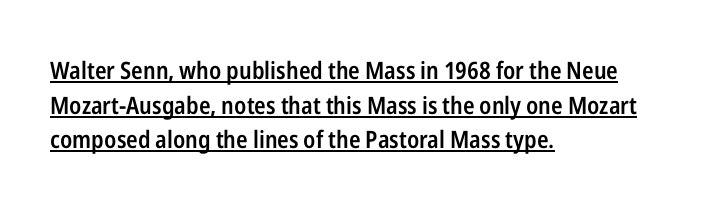
{"italic": "no", "bold": "semi", "underline": "yes", "align": "left", "line_spacing": "normal", "line_spacing_ratio": 1.44, "letter_spacing": "normal", "letter_spacing_em": 0.0, "glyph_px": 24}
